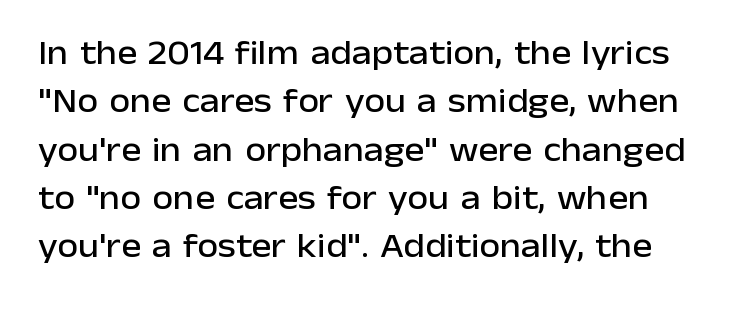
No feet cap the strokes, marking this as sans-serif type. The strip under each line holds only bare page. Tall strokes in this sample are plumb rather than angled. The line texture is even and compact thanks to regular tracking.
